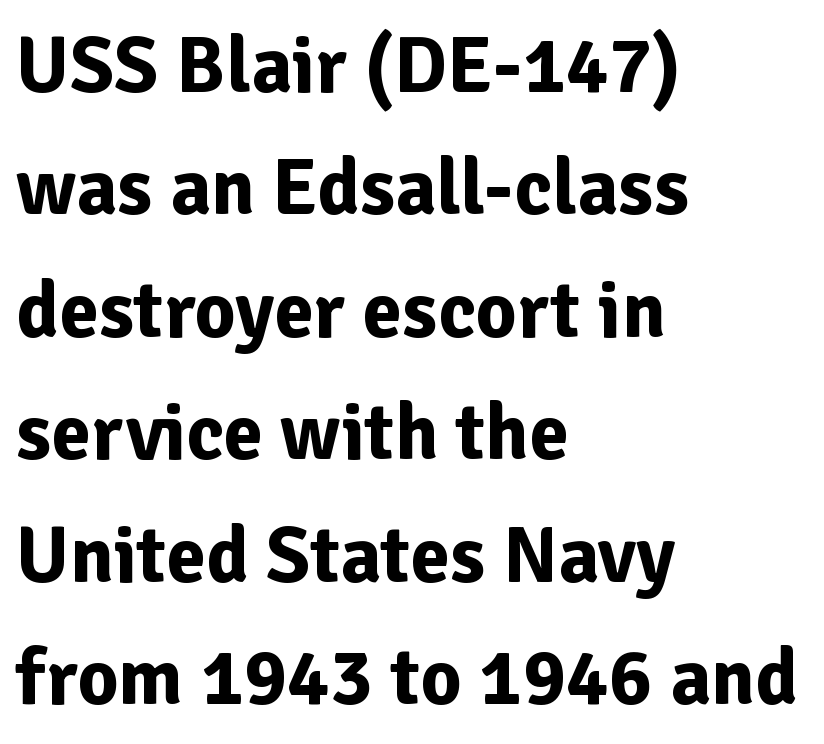
{"serif": "no", "italic": "no", "bold": "yes", "weight": "bold", "width": "normal", "stroke_contrast": "low", "x_height": "medium", "monospaced": "no", "underline": "no", "align": "left", "line_spacing": "normal", "line_spacing_ratio": 1.53, "letter_spacing": "normal", "letter_spacing_em": 0.0, "glyph_px": 80}
